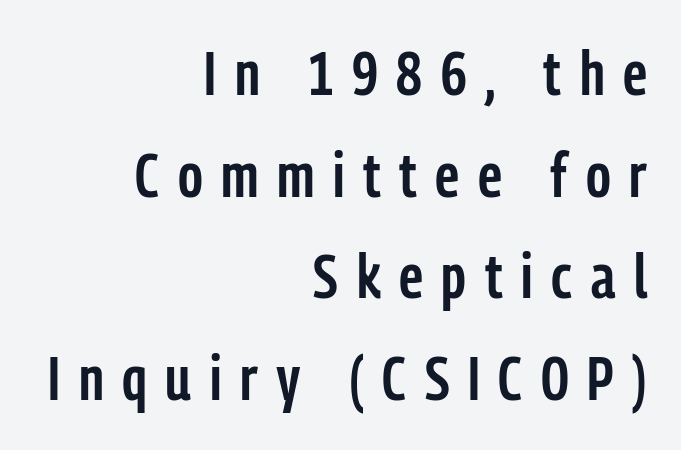
The image shows 62 px semibold, condensed sans-serif type, upright; set right-aligned, normal line spacing (1.64x), unusually wide letter spacing (+0.3 em), not underlined; low stroke contrast and a medium x-height.
